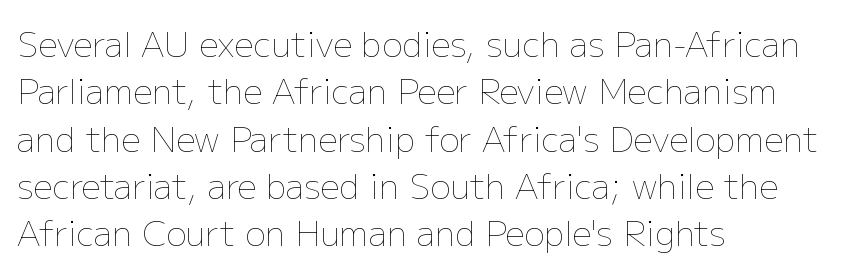
The image shows 34 px thin type, upright; set left-aligned, normal line spacing (1.39x), normal letter spacing, not underlined; low stroke contrast and a medium x-height.
